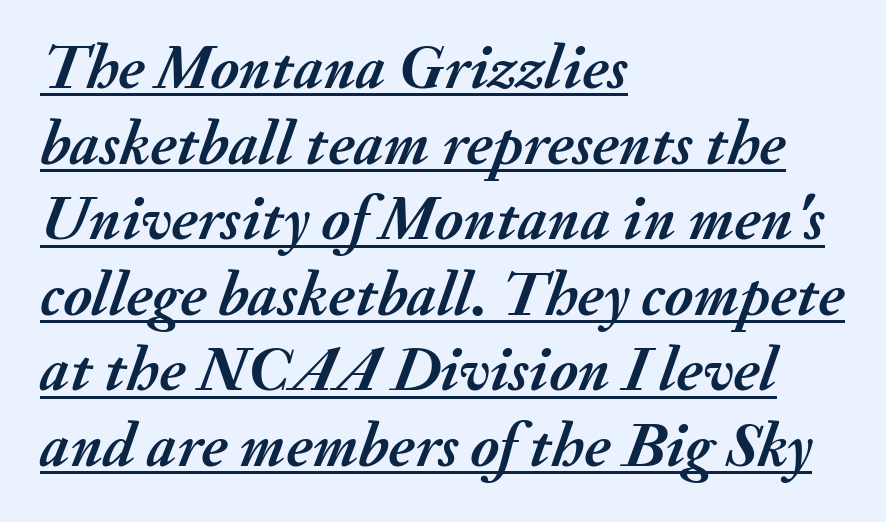
Observe the ordinary spacing: letters are neighbours, not strangers. The rendering uses natural spacing where letterforms have individual widths. Does the lettering tilt? It does — this is italic. The paragraph shown leans on its left margin. Emphasis is given by a line drawn under the lettering.
